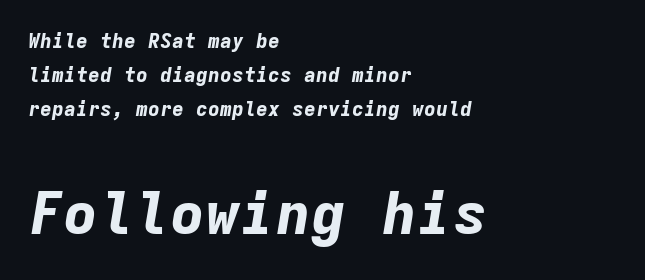
Q: Is the text bold? A: Yes.
Q: Is the text italic (slanted)? A: Yes, it leans right by about 9 degrees.
Q: Is the text underlined? A: No.
Q: How is the paragraph aligned? A: Left-aligned.
Q: Is the spacing between letters normal or unusually wide? A: Normal.
Q: Is the spacing between lines tight, normal or loose? A: Normal.
Q: Which block of text is set in a larger size, the first (top) or the second (bottom)? A: The second (bottom) one.
Q: Width (condensed, normal, or wide)? A: Normal.
Q: Stroke contrast? A: Low.
Q: x-height? A: Medium.
Q: Monospaced? A: Yes.
